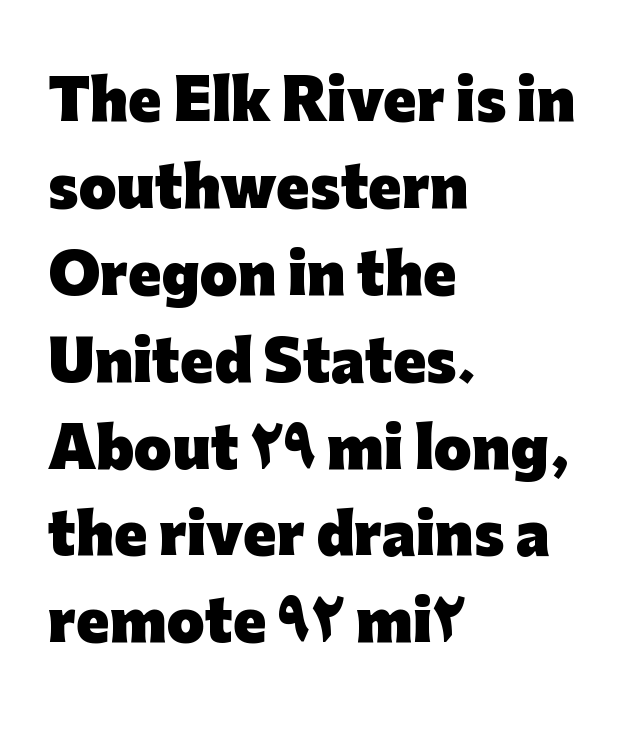
The image shows 55 px heavy sans-serif type, upright; set left-aligned, normal line spacing (1.58x), normal letter spacing, not underlined; low stroke contrast and a medium x-height.
